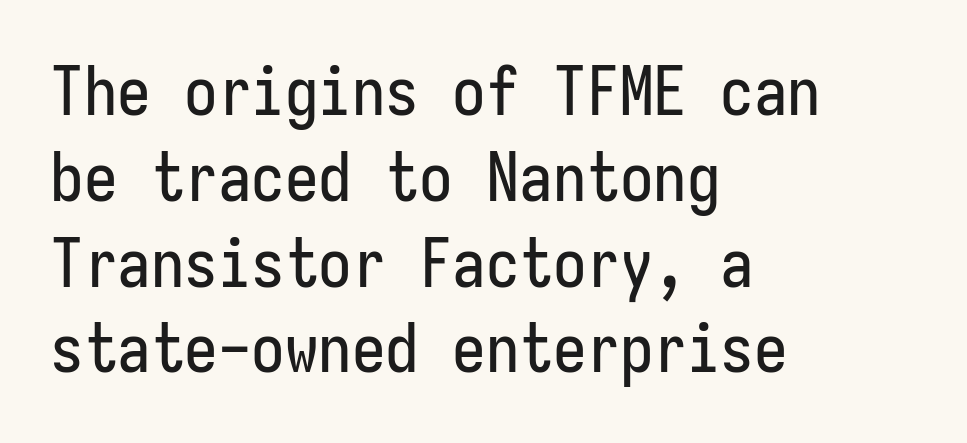
Q: Is the text italic (slanted)? A: No, it is upright.
Q: Is the typeface a serif or a sans-serif typeface? A: Sans-serif.
Q: Is the text underlined? A: No.
Q: How is the paragraph aligned? A: Left-aligned.
Q: Is the spacing between letters normal or unusually wide? A: Normal.
Q: Is the spacing between lines tight, normal or loose? A: Normal.
Q: Width (condensed, normal, or wide)? A: Condensed.
Q: Stroke contrast? A: Low.
Q: x-height? A: Medium.
Q: Monospaced? A: Yes.
